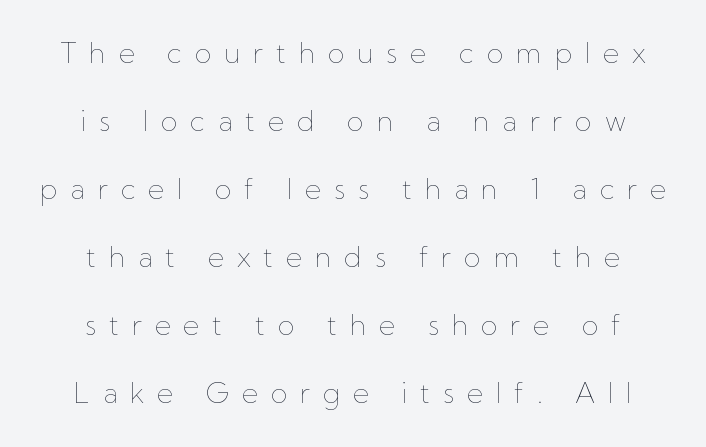
The area under the type is left untouched. How are the letters spaced? Widely, with obvious added tracking. A typesetter would mark this as roman, not italic. Summary of vertical rhythm: relaxed, with wide interline spacing. Every row of glyphs is offset so its center matches the block's center.
